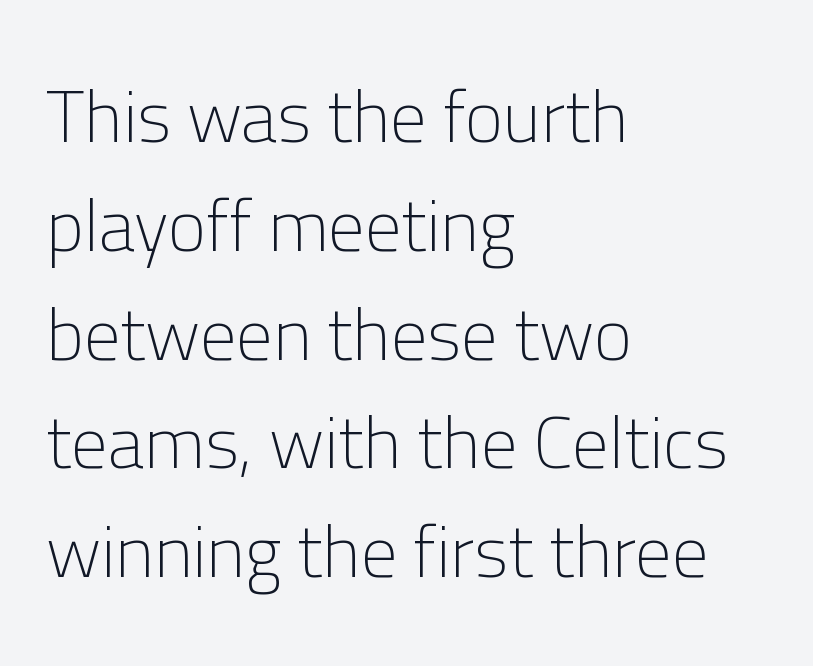
The image shows 73 px light sans-serif type, upright; set left-aligned, normal line spacing (1.49x), normal letter spacing, not underlined; low stroke contrast and a medium x-height.
